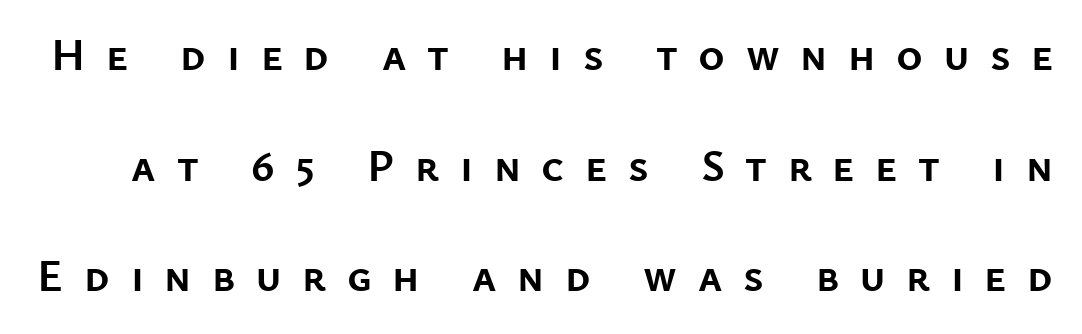
Notice how the stems are strictly vertical — no italics here. Display-style spreading of the glyphs; the letterfit is very open. Honestly, there is no underline to notice here at all. The line-height multiplier appears high, well above default.
